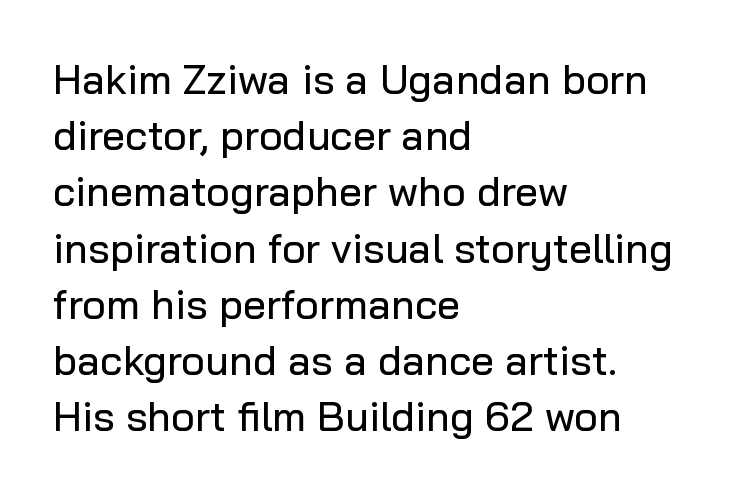
The image shows 41 px sans-serif type, upright; set left-aligned, normal line spacing (1.37x), normal letter spacing, not underlined; low stroke contrast and a medium x-height.
